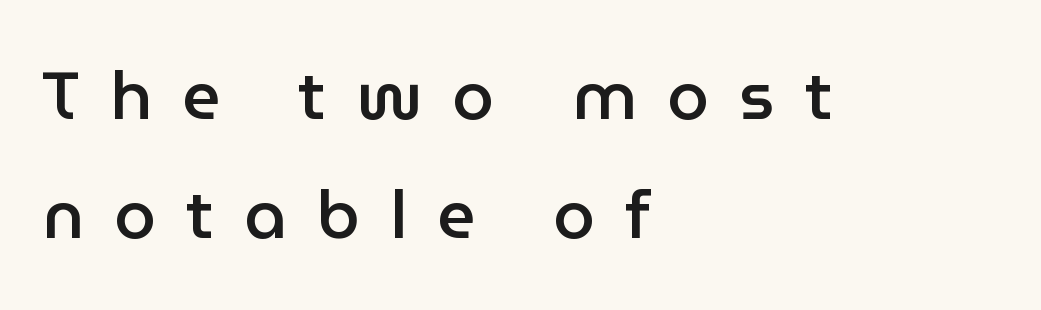
Someone cranked the tracking dial way up on this one. Underlining? Definitely not there. Regarding serifs, this sample does without them. Do the characters align in a grid? No, the font is proportional.
